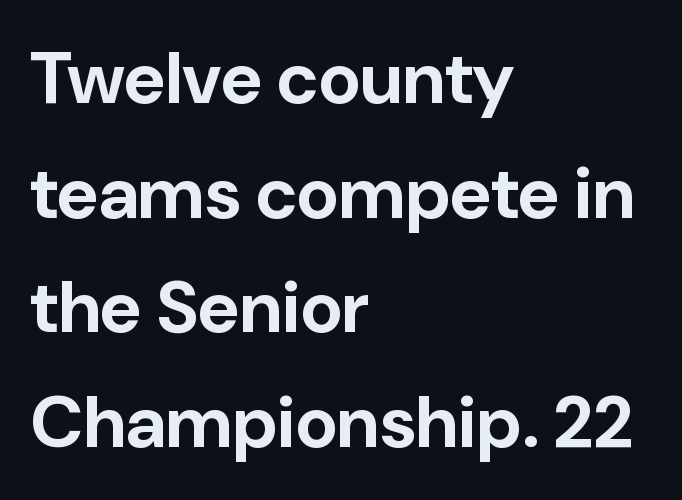
The image shows 73 px bold sans-serif type, upright; set left-aligned, normal line spacing (1.57x), normal letter spacing, not underlined; low stroke contrast and a medium x-height.
